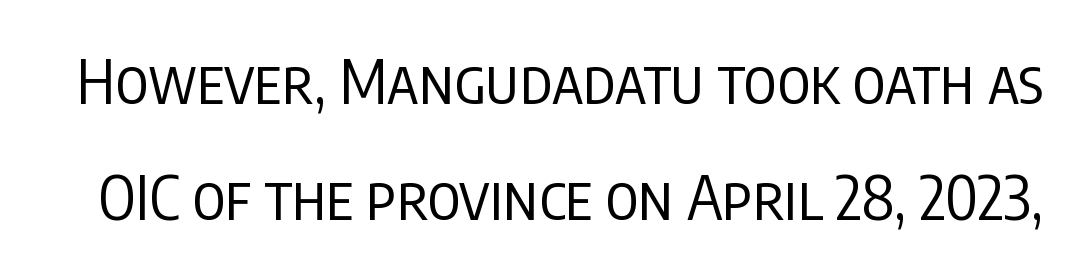
Q: Is the text bold? A: No.
Q: Is the text italic (slanted)? A: No, it is upright.
Q: Is the typeface a serif or a sans-serif typeface? A: Sans-serif.
Q: Is the text underlined? A: No.
Q: Is the spacing between letters normal or unusually wide? A: Normal.
Q: Is the spacing between lines tight, normal or loose? A: Loose.
Q: Width (condensed, normal, or wide)? A: Condensed.
Q: Stroke contrast? A: Low.
Q: x-height? A: Large.
Q: Monospaced? A: No.
